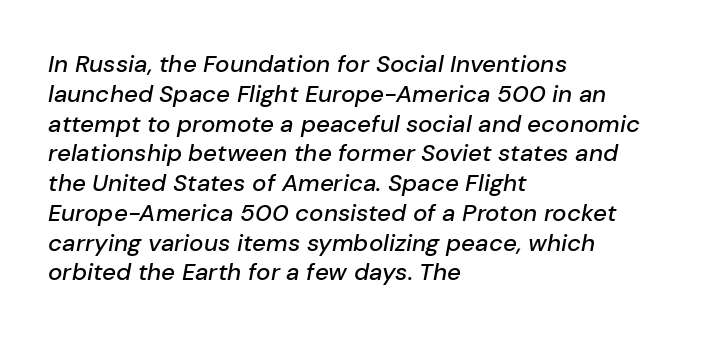
The image shows 24 px text type, italic (leaning right); set left-aligned, line spacing 1.24x, normal letter spacing, not underlined.
